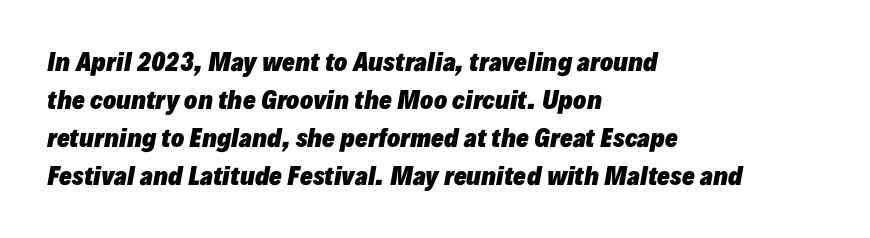
Does the weight exceed regular? Yes, all the way to bold. A typesetter would call this leading conventional body-copy spacing. This sample is left-justified, so line endings fall wherever the words run out. The line texture is even and compact thanks to regular tracking.
